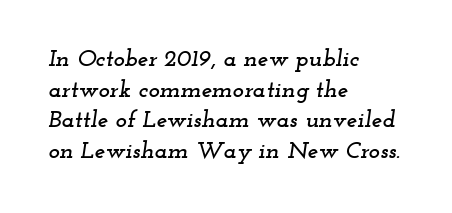
The image shows 24 px text type, italic (leaning right); set left-aligned, normal line spacing (1.28x), normal letter spacing, not underlined.
